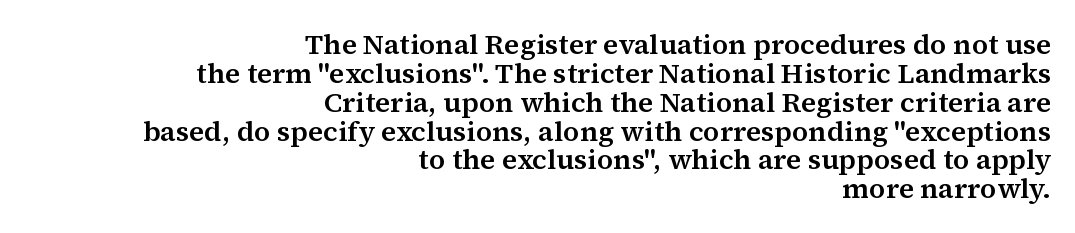
A serif font was chosen for this passage. The rag falls on the left side of this text block. When letters stand straight like this, we call the style roman or upright. Vertically, the passage feels compressed, each row crowding the next. Character widths vary here, with narrow letters taking less room than wide ones.
